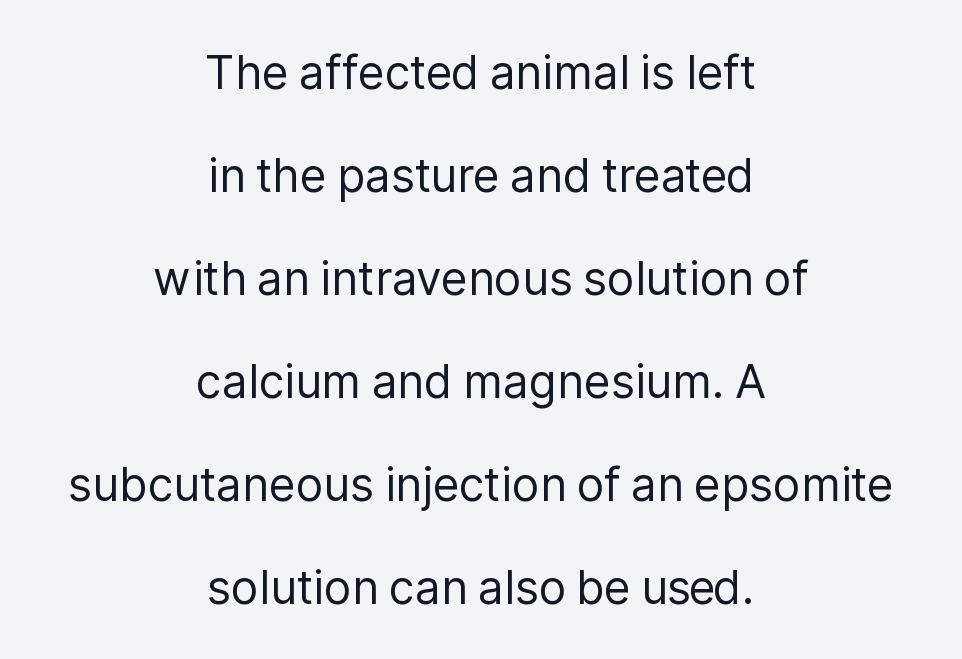
Nope, not italic — everything's standing straight. The font sits on the lighter half of the weight spectrum, regular included. Layout note: lines centered. The face used here is proportionally spaced, like ordinary book or web type. Honestly, the rows look like they've been pulled way apart.
